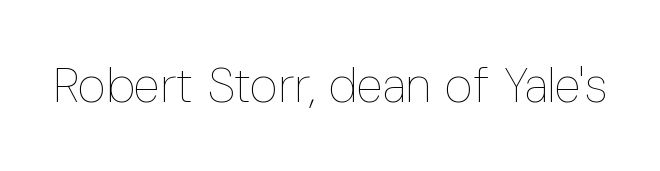
{"italic": "no", "bold": "no", "weight": "thin", "width": "condensed", "stroke_contrast": "low", "x_height": "medium", "monospaced": "no", "underline": "no", "letter_spacing": "normal", "letter_spacing_em": 0.0, "glyph_px": 49}
